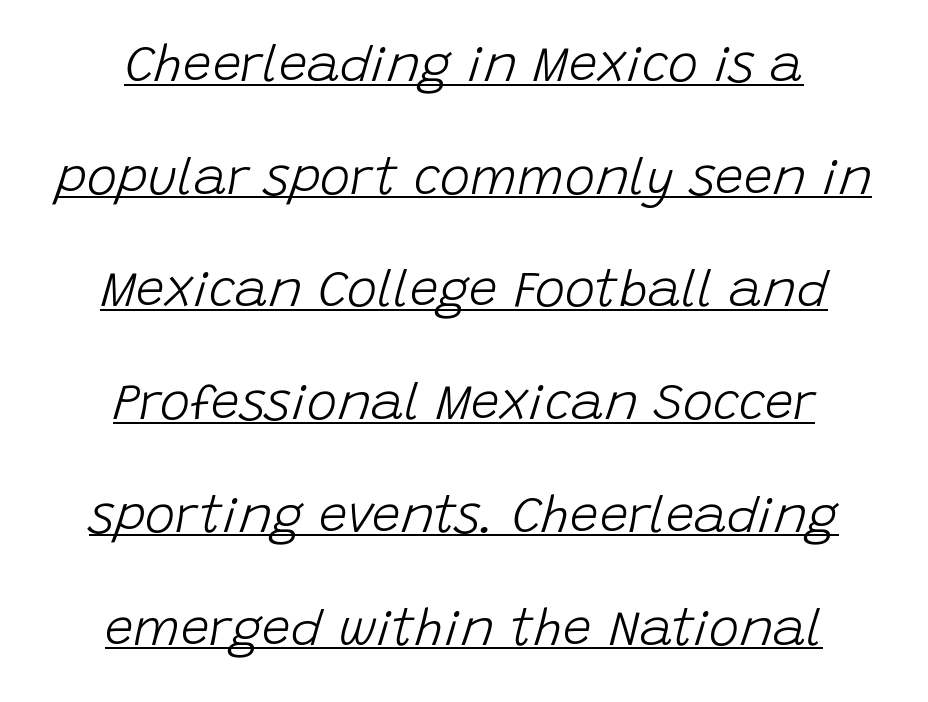
The face used here is proportionally spaced, like ordinary book or web type. Ink coverage per letter is moderate at most. You can tell it's italic because the verticals aren't actually vertical. Vertical spacing — loose. You can see a thin bar hugging the bottom of the glyphs.
